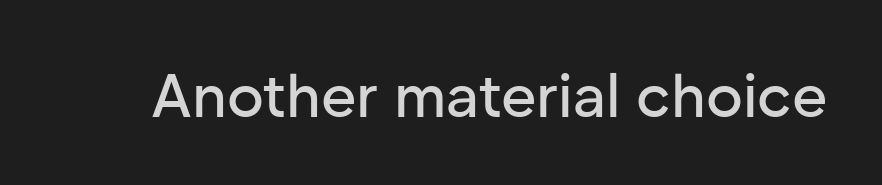
Characters follow at the spacing the type designer built in. This sample uses an upright cut, with every glyph sitting square on the baseline. I'd call this a sans setting — the letters go barefoot. This sample has the flowing, uneven cadence of proportional lettering. The specimen omits any rule beneath the text block's lines.
